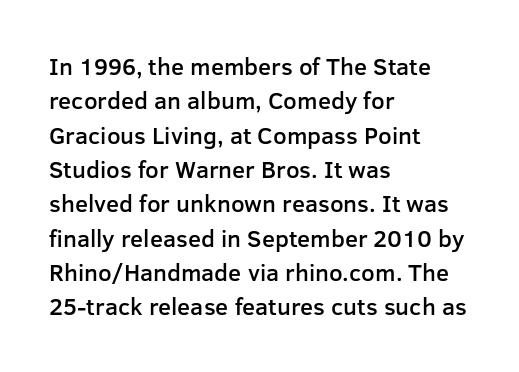
The image shows 24 px text type, upright; set left-aligned, normal line spacing (1.43x), normal letter spacing, not underlined.
